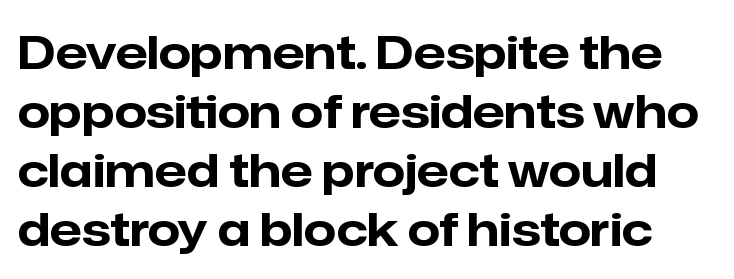
Q: Is the text bold? A: Yes.
Q: Is the text italic (slanted)? A: No, it is upright.
Q: Is the typeface a serif or a sans-serif typeface? A: Sans-serif.
Q: Is the text underlined? A: No.
Q: Is the spacing between letters normal or unusually wide? A: Normal.
Q: Is the spacing between lines tight, normal or loose? A: Normal.
Q: Width (condensed, normal, or wide)? A: Normal.
Q: Stroke contrast? A: Low.
Q: x-height? A: Medium.
Q: Monospaced? A: No.
